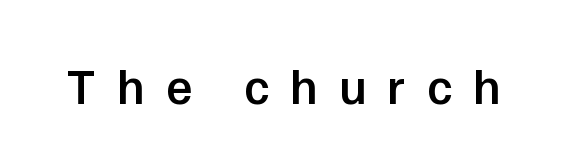
Q: Is the text bold? A: Semi-bold.
Q: Is the text italic (slanted)? A: No, it is upright.
Q: Is the typeface a serif or a sans-serif typeface? A: Sans-serif.
Q: Is the text underlined? A: No.
Q: Is the spacing between letters normal or unusually wide? A: Unusually wide.
Q: Width (condensed, normal, or wide)? A: Normal.
Q: Stroke contrast? A: Low.
Q: x-height? A: Medium.
Q: Monospaced? A: No.
